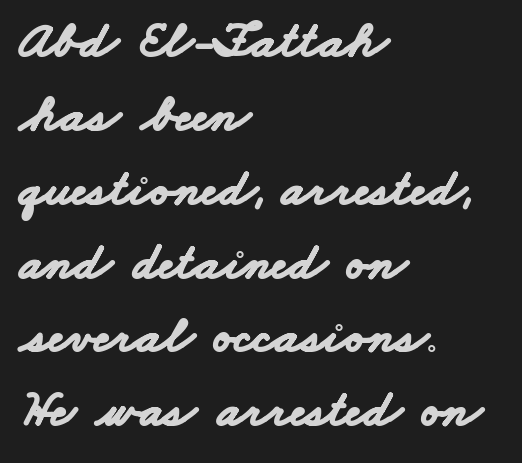
{"serif": "no", "bold": "yes", "weight": "bold", "width": "wide", "stroke_contrast": "low", "x_height": "small", "monospaced": "no", "underline": "no", "align": "left", "line_spacing": "normal", "line_spacing_ratio": 1.42, "letter_spacing": "normal", "letter_spacing_em": 0.0, "glyph_px": 52}
